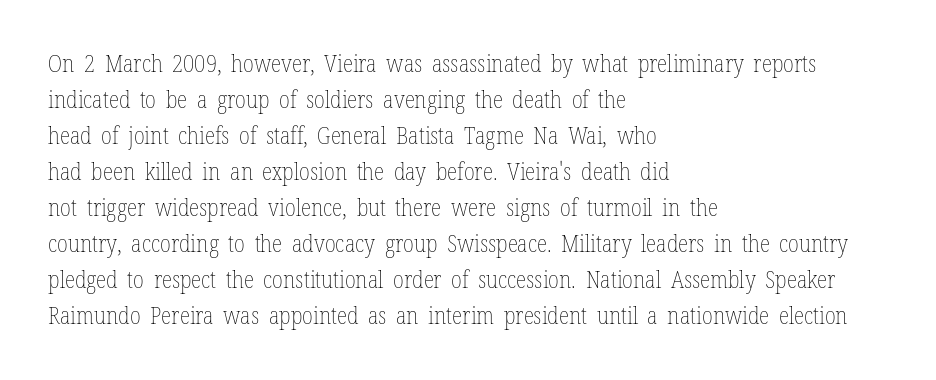
{"italic": "no", "bold": "no", "underline": "no", "align": "left", "line_spacing": "normal", "line_spacing_ratio": 1.5, "letter_spacing": "normal", "letter_spacing_em": 0.0, "glyph_px": 24}
